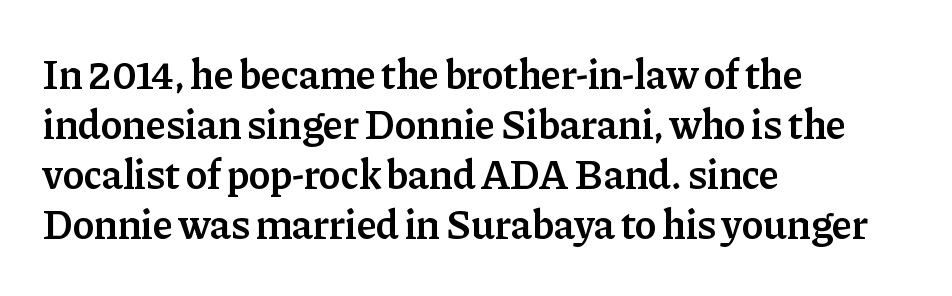
Q: Is the text bold? A: Semi-bold.
Q: Is the text italic (slanted)? A: No, it is upright.
Q: Is the typeface a serif or a sans-serif typeface? A: Serif.
Q: Is the text underlined? A: No.
Q: How is the paragraph aligned? A: Left-aligned.
Q: Is the spacing between letters normal or unusually wide? A: Normal.
Q: Width (condensed, normal, or wide)? A: Normal.
Q: Stroke contrast? A: Low.
Q: x-height? A: Medium.
Q: Monospaced? A: No.
